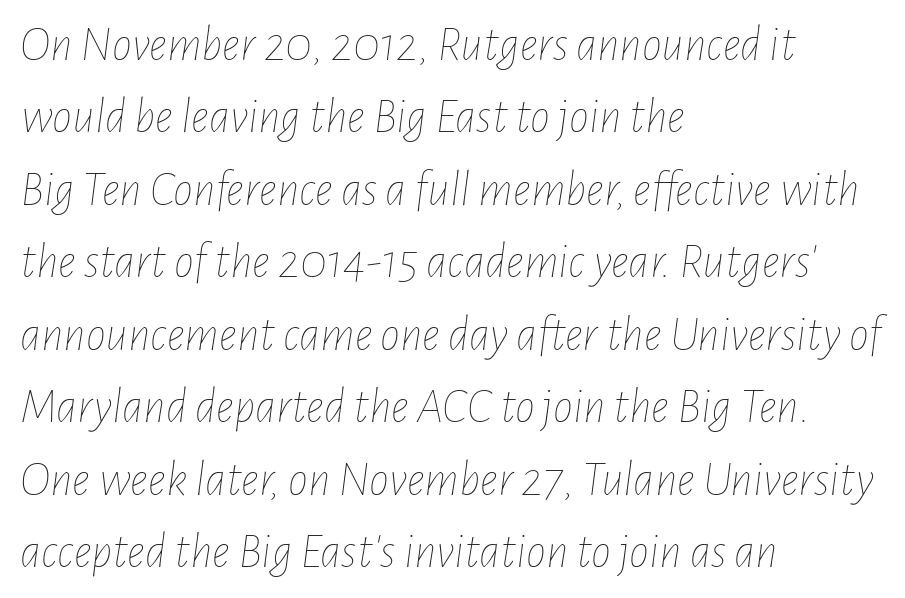
{"italic": "yes", "lean": "right", "slant_degrees": 7, "bold": "no", "weight": "thin", "width": "condensed", "stroke_contrast": "low", "x_height": "medium", "monospaced": "no", "underline": "no", "align": "left", "line_spacing": "normal", "line_spacing_ratio": 1.45, "letter_spacing": "normal", "letter_spacing_em": 0.0, "glyph_px": 50}
